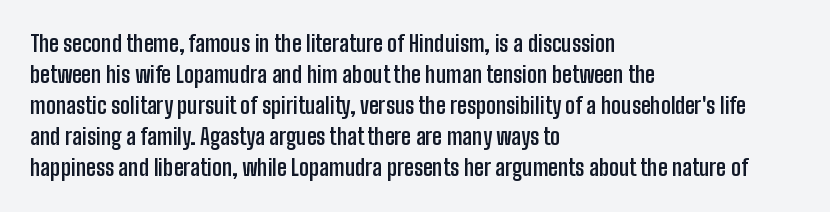
The image shows 22 px bold type, upright; set left-aligned, normal line spacing (1.41x), normal letter spacing, not underlined.
